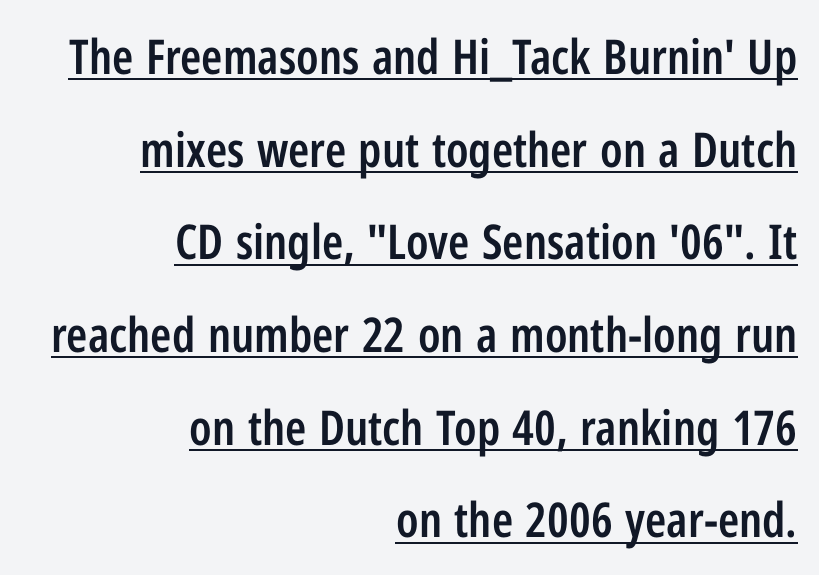
Here the glyphs are tracked normally, forming tight word shapes. Visually the block forms a straight wall on the right and a jagged coastline on the left. Each line of the rendering has a horizontal stroke beneath the glyphs. The passage shown is typeset with a sans-serif family. The leading is generous, giving the passage an open texture.
